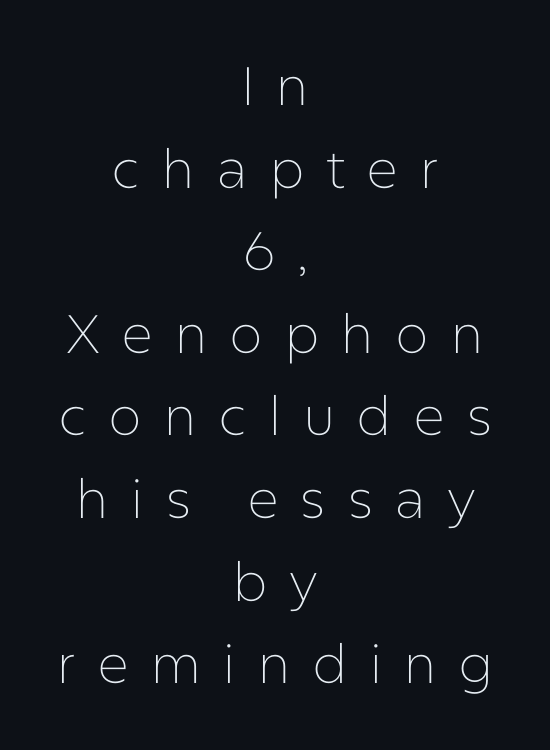
Q: Is the text bold? A: No.
Q: Is the text italic (slanted)? A: No, it is upright.
Q: Is the typeface a serif or a sans-serif typeface? A: Sans-serif.
Q: Is the text underlined? A: No.
Q: How is the paragraph aligned? A: Centered.
Q: Is the spacing between letters normal or unusually wide? A: Unusually wide.
Q: Is the spacing between lines tight, normal or loose? A: Normal.
Q: Width (condensed, normal, or wide)? A: Normal.
Q: Stroke contrast? A: Low.
Q: x-height? A: Medium.
Q: Monospaced? A: No.
